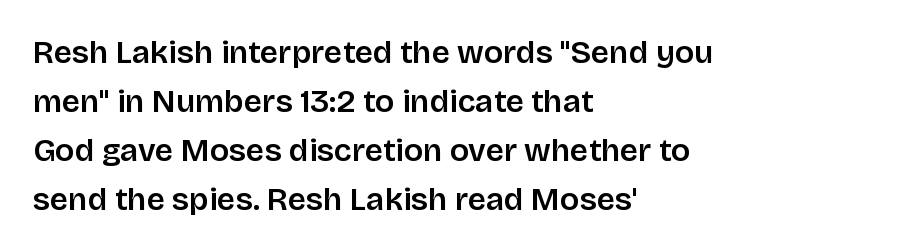
{"serif": "no", "italic": "no", "bold": "semi", "weight": "semibold", "width": "normal", "stroke_contrast": "low", "x_height": "large", "monospaced": "no", "underline": "no", "align": "left", "line_spacing": "normal", "line_spacing_ratio": 1.53, "letter_spacing": "normal", "letter_spacing_em": 0.0, "glyph_px": 32}
